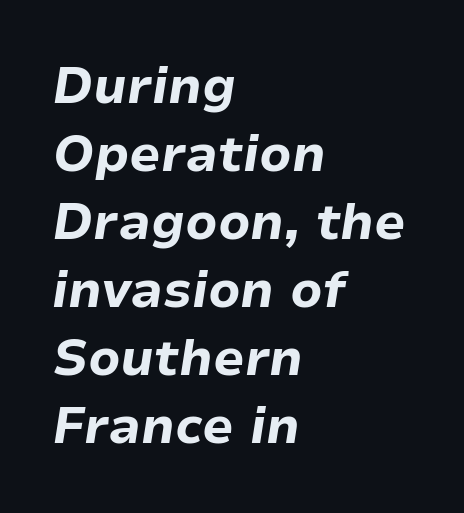
Does the copy run flush right? No — it runs flush left. Rows of type keep a routine distance in the vertical direction. Words appear dense and cohesive because spacing is normal. These words are printed bold, with thick strokes throughout. Characters are canted at an angle relative to the baseline's perpendicular. Each row of text sits above clean, open space.
